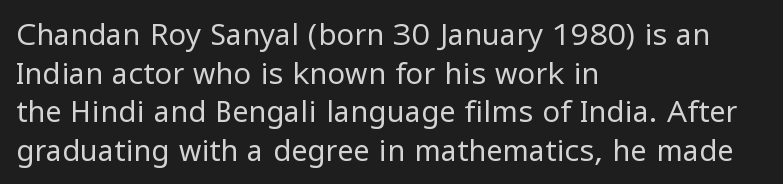
{"serif": "no", "italic": "no", "bold": "no", "weight": "regular", "width": "normal", "stroke_contrast": "low", "x_height": "medium", "monospaced": "no", "underline": "no", "align": "left", "line_spacing": "normal", "line_spacing_ratio": 1.33, "letter_spacing": "normal", "letter_spacing_em": 0.0, "glyph_px": 29}
